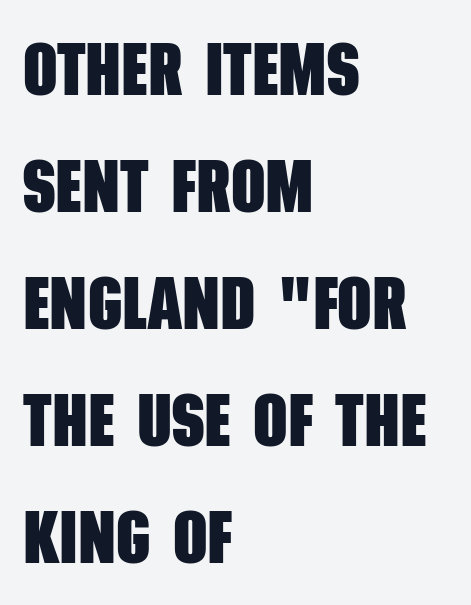
The image shows 75 px heavy, condensed sans-serif type; set left-aligned, normal line spacing (1.56x), normal letter spacing, not underlined; low stroke contrast and a large x-height.
